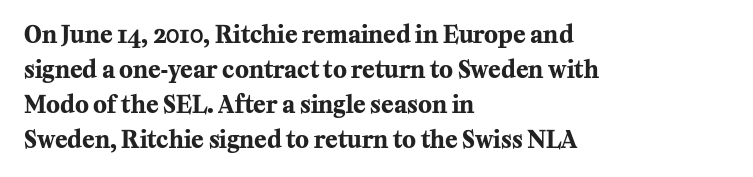
{"italic": "no", "bold": "yes", "underline": "no", "align": "left", "line_spacing": "normal", "line_spacing_ratio": 1.52, "letter_spacing": "normal", "letter_spacing_em": 0.0, "glyph_px": 23}
